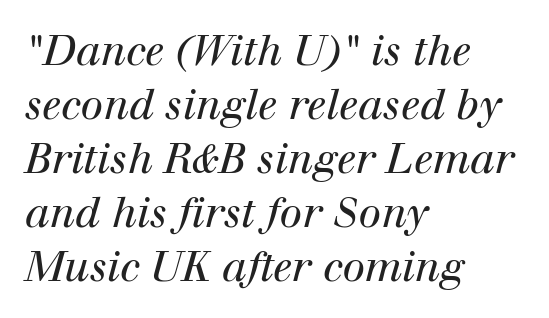
The image shows 41 px regular-weight serif type, italic (leaning right); set left-aligned, normal line spacing (1.32x), normal letter spacing, not underlined; high stroke contrast and a medium x-height.
